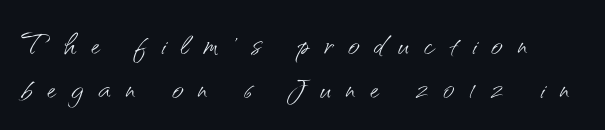
The image shows 40 px light sans-serif type; set left-aligned, tight line spacing (1.1x), unusually wide letter spacing (+0.37 em), not underlined; medium stroke contrast and a small x-height.
